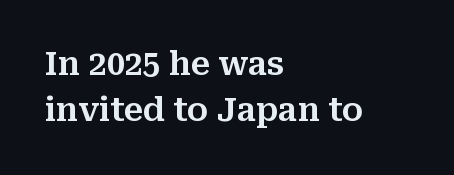
A typesetter would mark this as roman, not italic. The baseline area is clear. The rendering uses natural spacing where letterforms have individual widths. The designer left line spacing at the default. A typesetter would label this face a serif.
